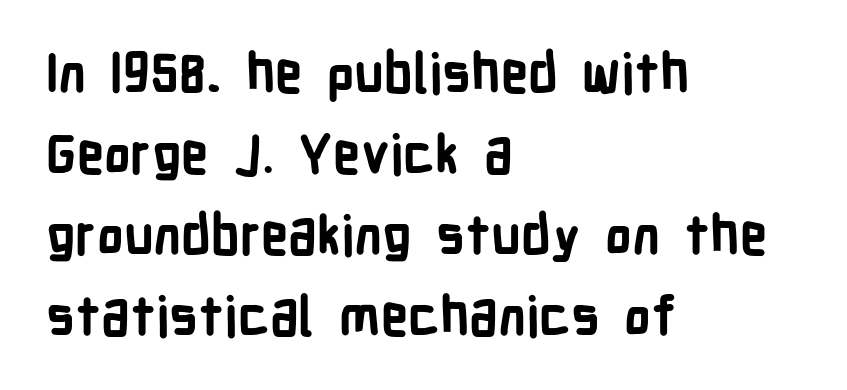
Letter spacing: default. Each letter keeps its own natural width here, so spacing adapts to shape. Bold? Absolutely — the strokes are thick and heavy. A typesetter would mark this as roman, not italic. Reading down the column, the eye jumps a familiar distance to each next line. Glance below the letters and you will spot only blank space.
